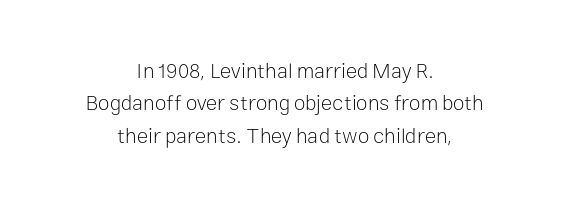
Q: Is the text bold? A: No.
Q: Is the text italic (slanted)? A: No, it is upright.
Q: Is the text underlined? A: No.
Q: How is the paragraph aligned? A: Centered.
Q: Is the spacing between letters normal or unusually wide? A: Normal.
Q: Is the spacing between lines tight, normal or loose? A: Normal.
